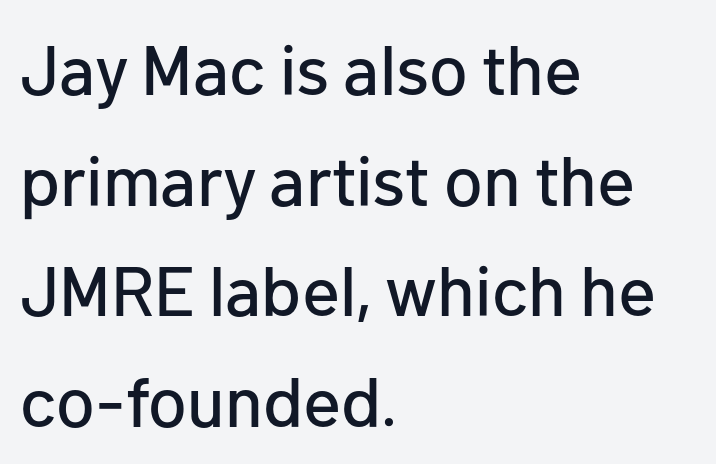
Q: Is the text italic (slanted)? A: No, it is upright.
Q: Is the typeface a serif or a sans-serif typeface? A: Sans-serif.
Q: Is the text underlined? A: No.
Q: How is the paragraph aligned? A: Left-aligned.
Q: Is the spacing between letters normal or unusually wide? A: Normal.
Q: Is the spacing between lines tight, normal or loose? A: Normal.
Q: Width (condensed, normal, or wide)? A: Normal.
Q: Stroke contrast? A: Low.
Q: x-height? A: Medium.
Q: Monospaced? A: No.
